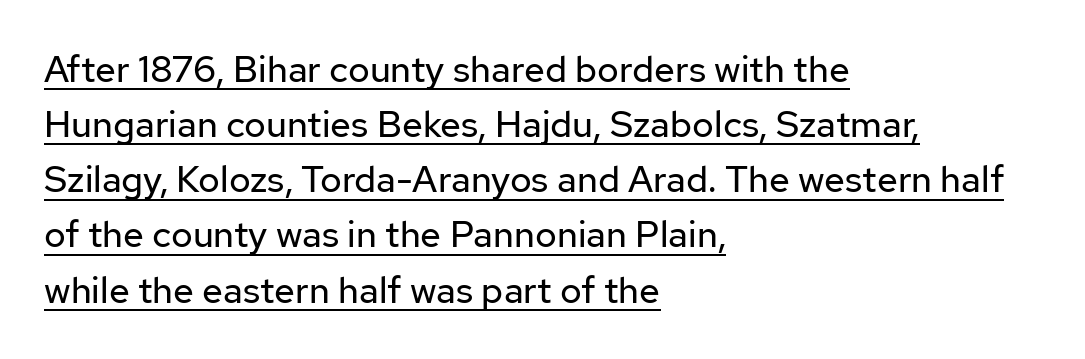
Q: Is the text bold? A: No.
Q: Is the text italic (slanted)? A: No, it is upright.
Q: Is the typeface a serif or a sans-serif typeface? A: Sans-serif.
Q: Is the text underlined? A: Yes.
Q: How is the paragraph aligned? A: Left-aligned.
Q: Is the spacing between letters normal or unusually wide? A: Normal.
Q: Is the spacing between lines tight, normal or loose? A: Normal.
Q: Width (condensed, normal, or wide)? A: Normal.
Q: Stroke contrast? A: Low.
Q: x-height? A: Medium.
Q: Monospaced? A: No.
